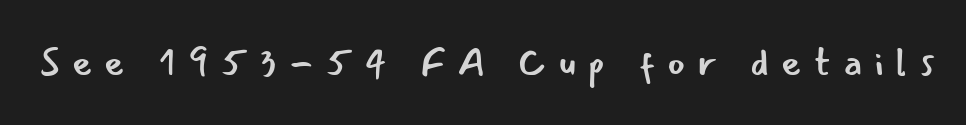
The image shows 39 px regular-weight sans-serif type, upright; set unusually wide letter spacing (+0.3 em), not underlined; low stroke contrast and a small x-height.
